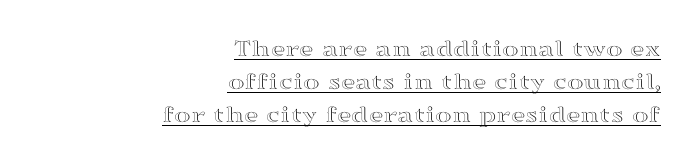
The image shows 25 px text type, upright; set right-aligned, normal line spacing (1.32x), normal letter spacing, underlined.
